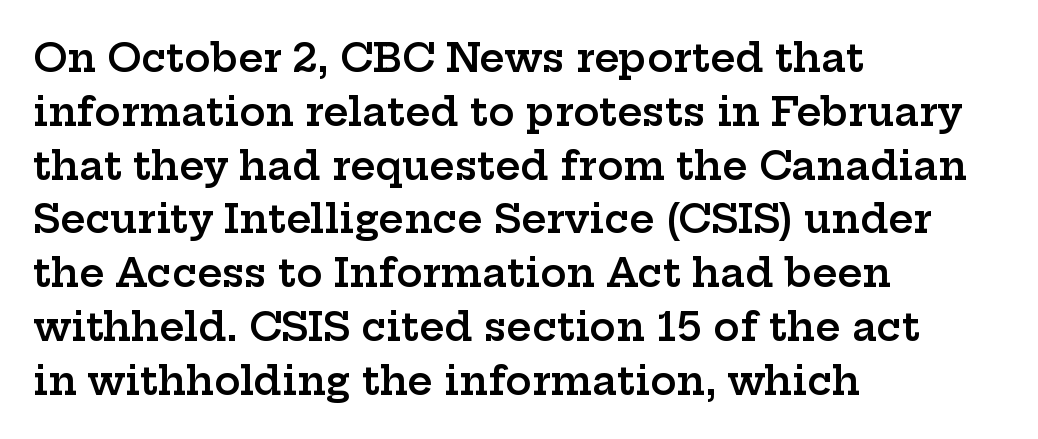
The image shows 39 px semibold, wide serif type, upright; set left-aligned, normal line spacing (1.38x), normal letter spacing, not underlined; low stroke contrast and a medium x-height.
